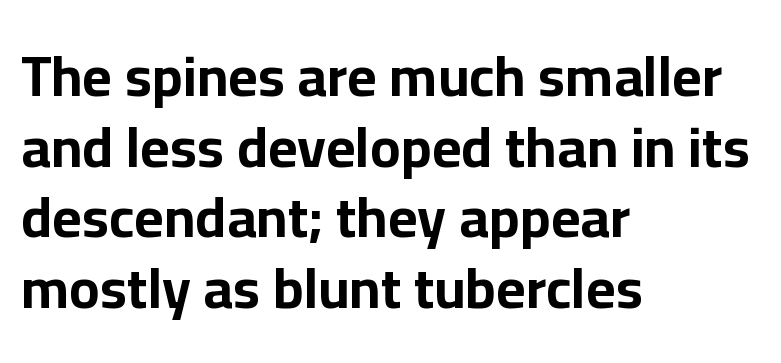
{"serif": "no", "italic": "no", "bold": "yes", "weight": "bold", "width": "normal", "stroke_contrast": "low", "x_height": "medium", "monospaced": "no", "underline": "no", "align": "left", "line_spacing_ratio": 1.24, "letter_spacing": "normal", "letter_spacing_em": 0.0, "glyph_px": 57}
